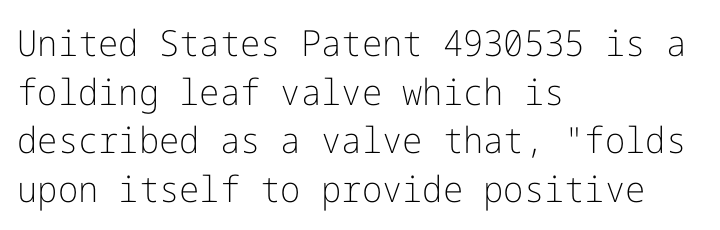
{"serif": "no", "italic": "no", "bold": "no", "weight": "light", "width": "normal", "stroke_contrast": "low", "x_height": "medium", "underline": "no", "align": "left", "line_spacing": "normal", "line_spacing_ratio": 1.35, "letter_spacing": "normal", "letter_spacing_em": 0.0, "glyph_px": 36}
